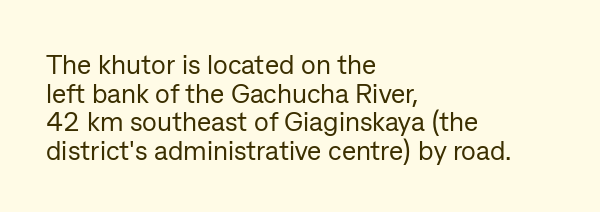
The image shows 27 px text type, upright; set left-aligned, tight line spacing (1.06x), normal letter spacing, not underlined.
